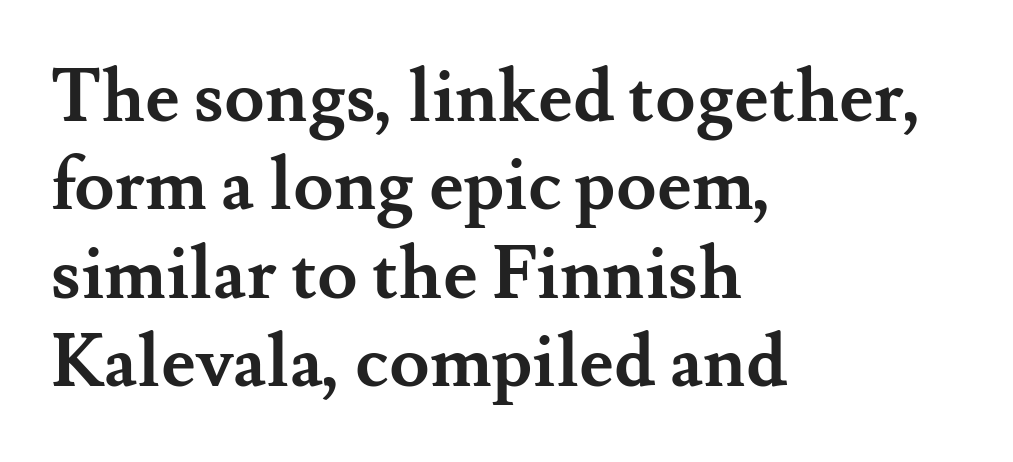
{"serif": "yes", "italic": "no", "bold": "yes", "weight": "semibold", "width": "normal", "stroke_contrast": "medium", "x_height": "small", "monospaced": "no", "underline": "no", "align": "left", "line_spacing_ratio": 1.21, "letter_spacing": "normal", "letter_spacing_em": 0.0, "glyph_px": 73}
